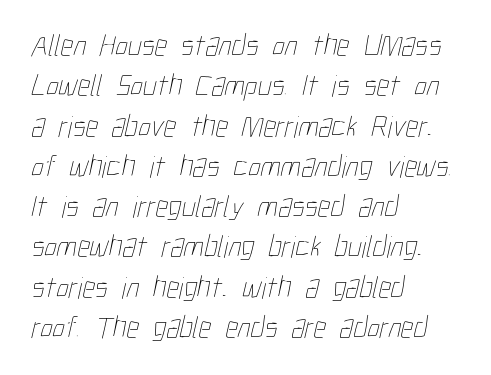
{"bold": "no", "weight": "thin", "width": "condensed", "stroke_contrast": "low", "x_height": "medium", "monospaced": "no", "underline": "no", "align": "left", "line_spacing": "normal", "line_spacing_ratio": 1.3, "letter_spacing": "normal", "letter_spacing_em": 0.0, "glyph_px": 31}
